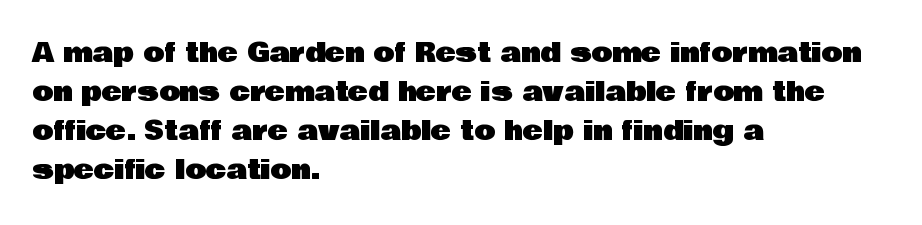
Q: Is the text italic (slanted)? A: No, it is upright.
Q: Is the text underlined? A: No.
Q: How is the paragraph aligned? A: Left-aligned.
Q: Is the spacing between letters normal or unusually wide? A: Normal.
Q: Is the spacing between lines tight, normal or loose? A: Normal.
